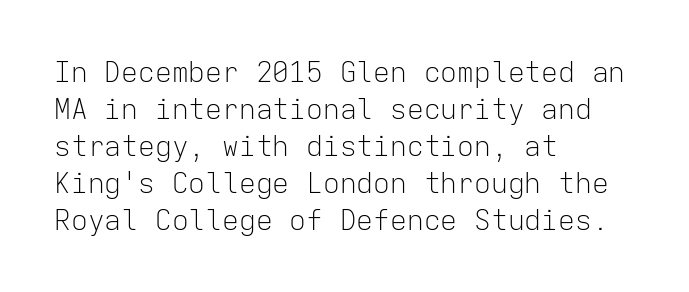
The designer left line spacing at the default. The lines in this sample share a left origin and differ only in where they stop. The font family rendered here belongs to the sans-serif group. Vertical strokes here are truly vertical. Each row of text sits above clean, open space. Compared with typical body copy, the letter spacing here is the same.
